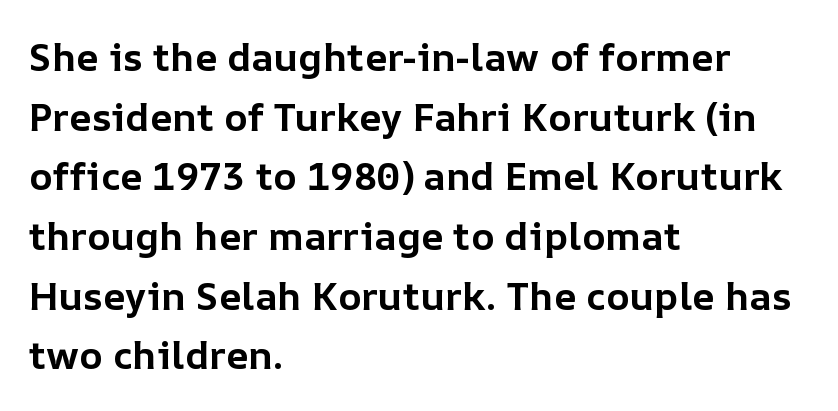
What weight is shown? A full bold with thick strokes. Honestly, there is no underline to notice here at all. Left-aligned paragraph, ragged on the right. Glyph-to-glyph distance matches everyday printed text. This sample keeps an unexceptional amount of space between lines.
